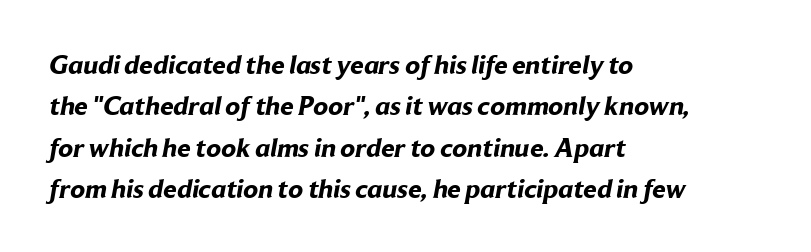
Q: Is the text bold? A: Yes.
Q: Is the text underlined? A: No.
Q: How is the paragraph aligned? A: Left-aligned.
Q: Is the spacing between letters normal or unusually wide? A: Normal.
Q: Is the spacing between lines tight, normal or loose? A: Normal.
